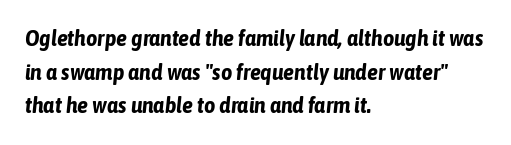
Here the glyphs are tracked normally, forming tight word shapes. Slant detected: the letters are inclined. Notice how the passage keeps a crisp vertical edge on the left only. The face used here has the dense, thick strokes of a bold.
